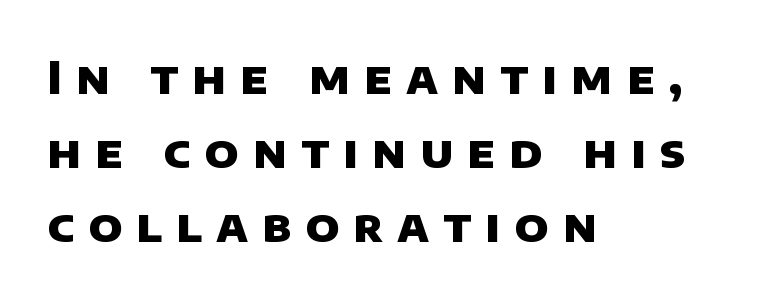
Q: Is the text bold? A: Yes.
Q: Is the typeface a serif or a sans-serif typeface? A: Sans-serif.
Q: Is the text underlined? A: No.
Q: How is the paragraph aligned? A: Left-aligned.
Q: Is the spacing between letters normal or unusually wide? A: Unusually wide.
Q: Is the spacing between lines tight, normal or loose? A: Normal.
Q: Width (condensed, normal, or wide)? A: Normal.
Q: Stroke contrast? A: Low.
Q: x-height? A: Large.
Q: Monospaced? A: No.
